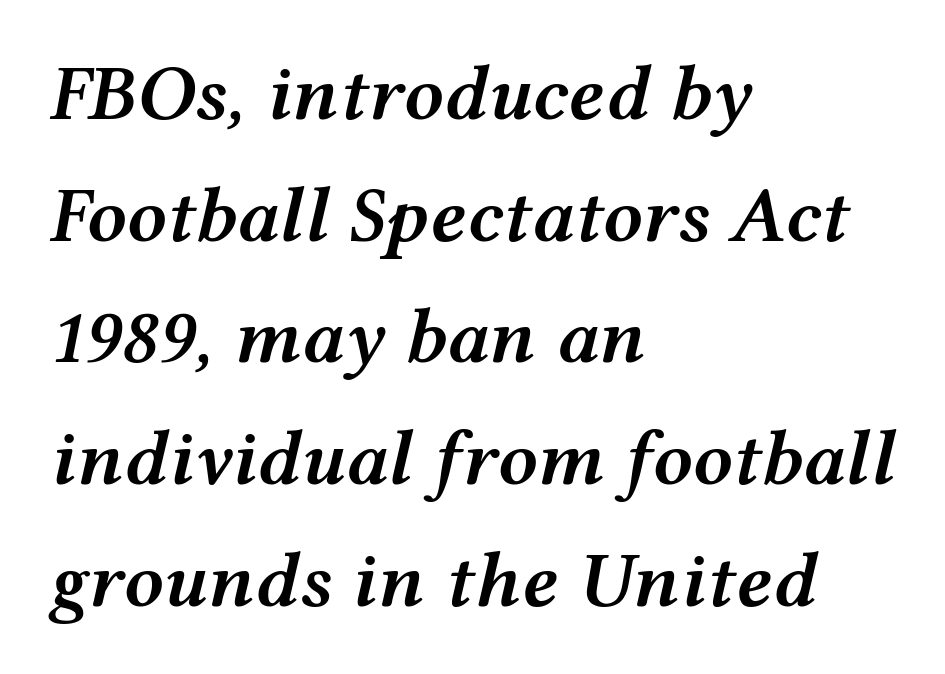
The image shows 79 px semibold, wide type, italic (leaning right); set left-aligned, normal line spacing (1.54x), normal letter spacing, not underlined; medium stroke contrast and a medium x-height.
